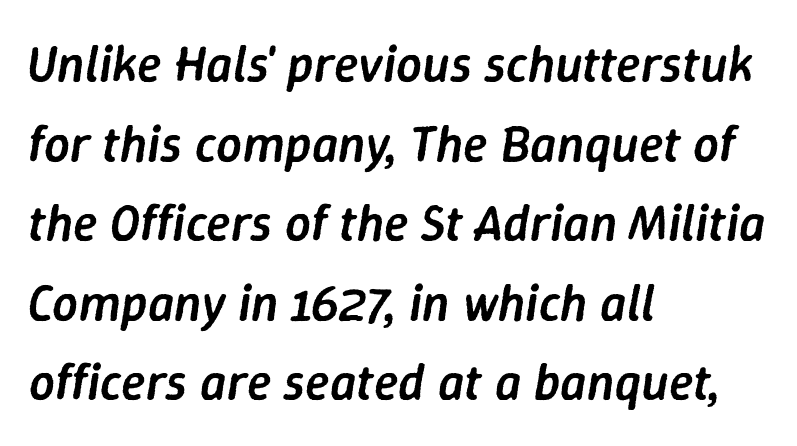
The image shows 51 px semibold type, italic (leaning right); set left-aligned, normal line spacing (1.56x), normal letter spacing, not underlined; low stroke contrast and a medium x-height.
